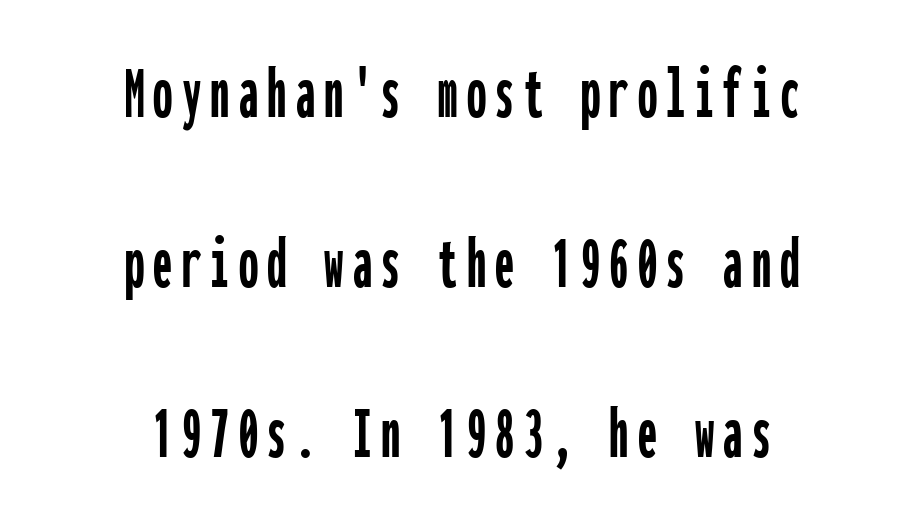
Q: Is the text italic (slanted)? A: No, it is upright.
Q: Is the typeface a serif or a sans-serif typeface? A: Sans-serif.
Q: Is the text underlined? A: No.
Q: How is the paragraph aligned? A: Centered.
Q: Is the spacing between lines tight, normal or loose? A: Loose.
Q: Width (condensed, normal, or wide)? A: Condensed.
Q: Stroke contrast? A: Low.
Q: x-height? A: Medium.
Q: Monospaced? A: Yes.
